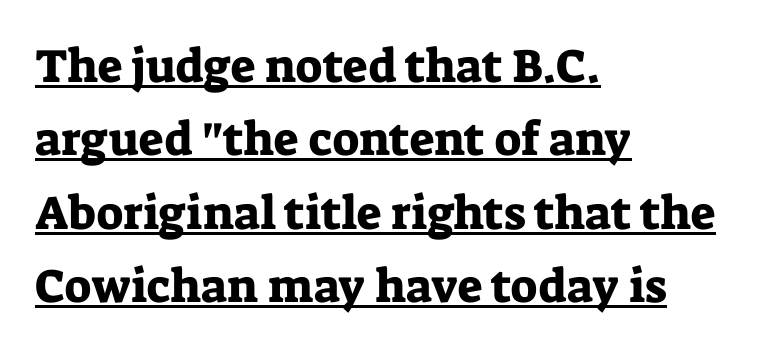
The image shows 47 px serif type, upright; set left-aligned, normal line spacing (1.56x), normal letter spacing, underlined; low stroke contrast and a medium x-height.
